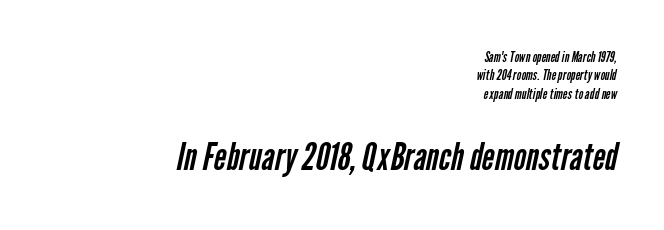
Plain, unruled lines of type. Typesetter's note — lower block bumped up in size, upper block left smaller. The face used here is rendered with its standard letterfit. Is this a fixed-width face? No — the glyphs have proportional, varying widths. Ink coverage per letter is moderate at most.
